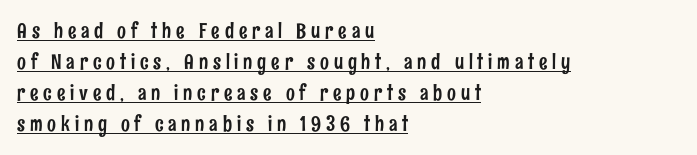
Q: Is the text italic (slanted)? A: No, it is upright.
Q: Is the text underlined? A: Yes.
Q: How is the paragraph aligned? A: Left-aligned.
Q: Is the spacing between letters normal or unusually wide? A: Unusually wide.
Q: Is the spacing between lines tight, normal or loose? A: Normal.
